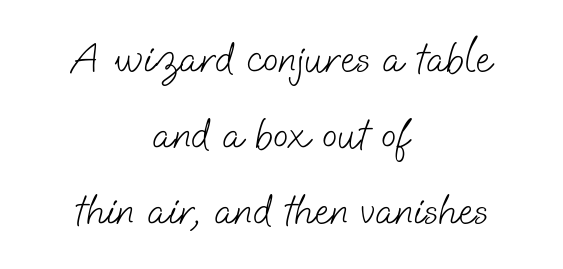
{"serif": "no", "bold": "no", "weight": "light", "width": "normal", "stroke_contrast": "low", "x_height": "small", "monospaced": "no", "underline": "no", "align": "center", "line_spacing": "normal", "line_spacing_ratio": 1.69, "letter_spacing": "normal", "letter_spacing_em": 0.0, "glyph_px": 45}
